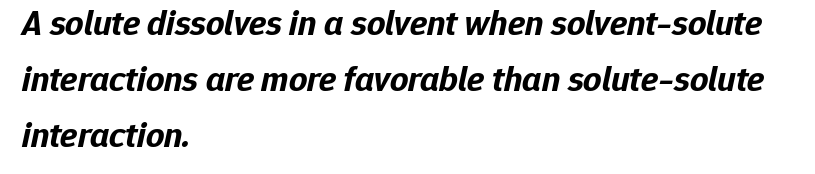
Compared with typical paragraphs, the rows here are spaced about the same. The glyphs are unaccompanied by any horizontal stroke below them. Designer's note — italics engaged. This sample is left-justified, so line endings fall wherever the words run out.
